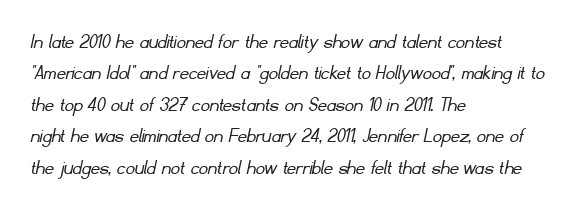
The image shows 22 px text type; set left-aligned, normal line spacing (1.43x), normal letter spacing, not underlined.
